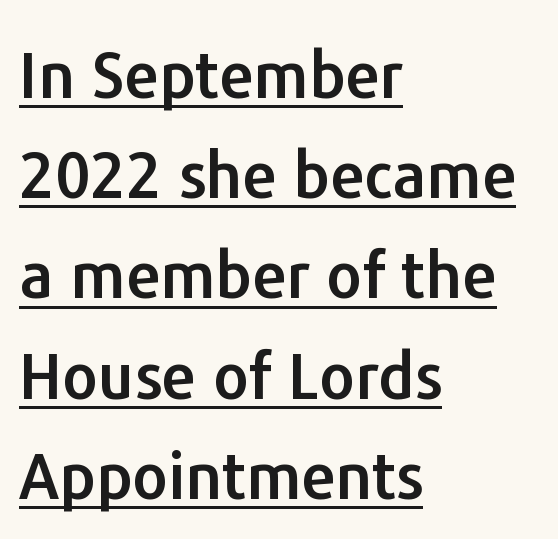
Q: Is the text italic (slanted)? A: No, it is upright.
Q: Is the typeface a serif or a sans-serif typeface? A: Sans-serif.
Q: Is the text underlined? A: Yes.
Q: How is the paragraph aligned? A: Left-aligned.
Q: Is the spacing between letters normal or unusually wide? A: Normal.
Q: Is the spacing between lines tight, normal or loose? A: Normal.
Q: Width (condensed, normal, or wide)? A: Normal.
Q: Stroke contrast? A: Low.
Q: x-height? A: Medium.
Q: Monospaced? A: No.
